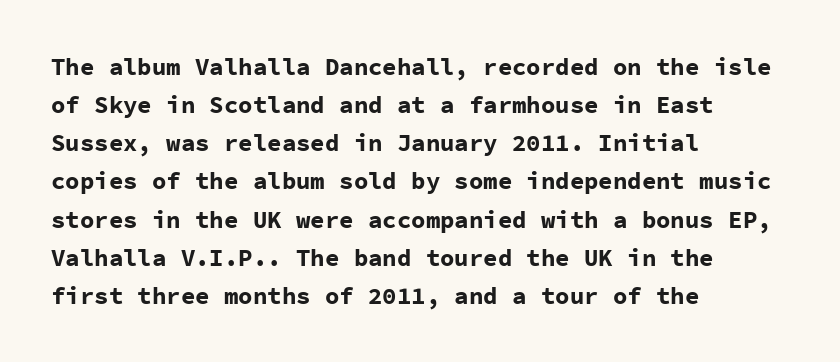
{"italic": "no", "bold": "yes", "underline": "no", "align": "left", "line_spacing": "normal", "line_spacing_ratio": 1.59, "letter_spacing": "normal", "letter_spacing_em": 0.0, "glyph_px": 24}
